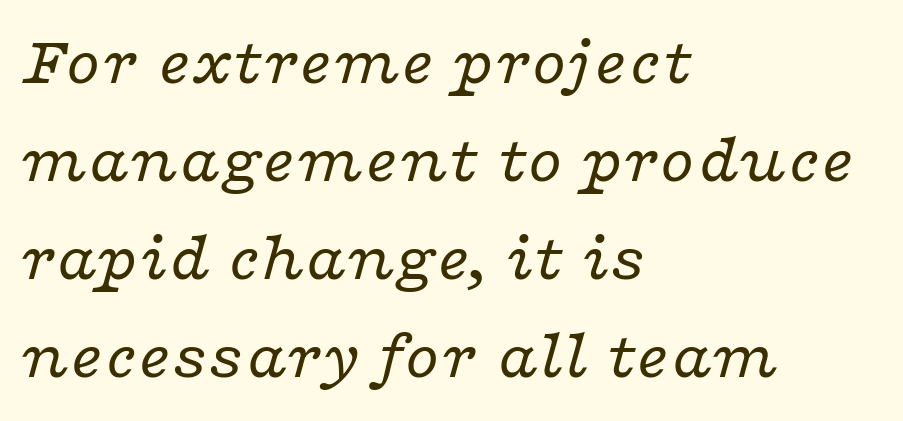
Q: Is the text bold? A: No.
Q: Is the text italic (slanted)? A: Yes, it leans right by about 16 degrees.
Q: Is the typeface a serif or a sans-serif typeface? A: Serif.
Q: Is the text underlined? A: No.
Q: How is the paragraph aligned? A: Left-aligned.
Q: Is the spacing between letters normal or unusually wide? A: Normal.
Q: Is the spacing between lines tight, normal or loose? A: Normal.
Q: Width (condensed, normal, or wide)? A: Wide.
Q: Stroke contrast? A: Low.
Q: x-height? A: Medium.
Q: Monospaced? A: No.
